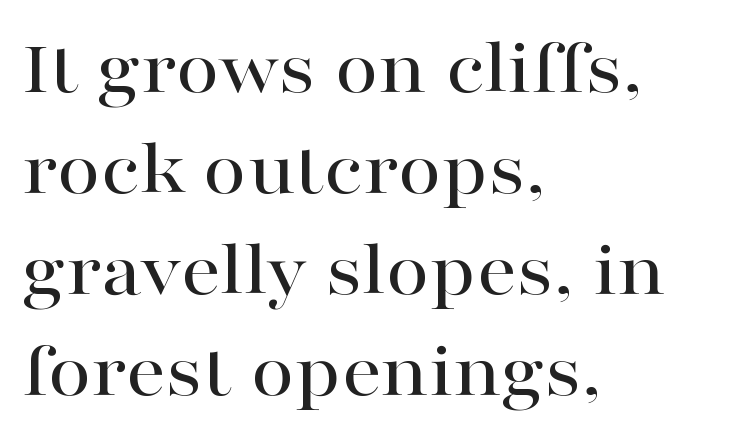
The image shows 79 px wide serif type, upright; set left-aligned, normal line spacing (1.28x), normal letter spacing, not underlined; high stroke contrast and a medium x-height.
